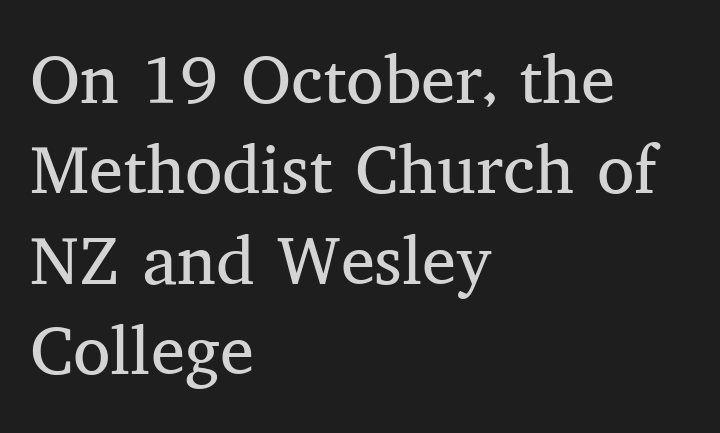
The image shows 68 px regular-weight serif type, upright; set left-aligned, normal line spacing (1.33x), normal letter spacing, not underlined; medium stroke contrast and a medium x-height.
